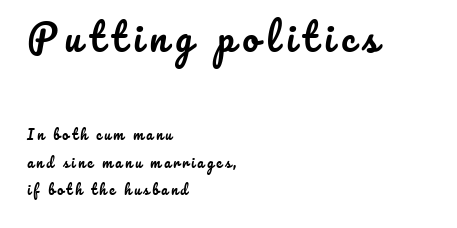
The image shows 37 px text type; set left-aligned, loose line spacing (1.98x), unusually wide letter spacing (+0.2 em), not underlined; the first (top) block is 2.64x larger; low stroke contrast and a small x-height.
